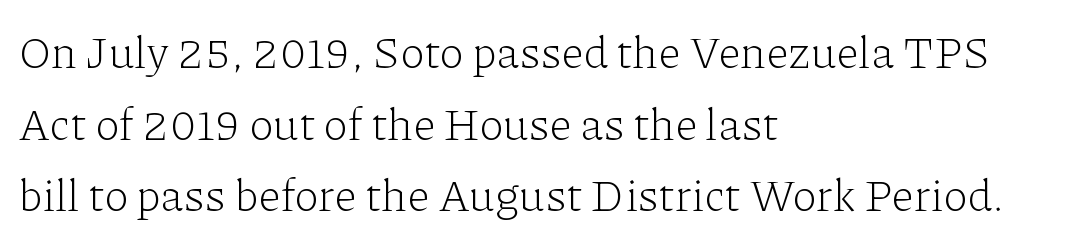
Q: Is the text bold? A: No.
Q: Is the text italic (slanted)? A: No, it is upright.
Q: Is the typeface a serif or a sans-serif typeface? A: Serif.
Q: Is the text underlined? A: No.
Q: How is the paragraph aligned? A: Left-aligned.
Q: Is the spacing between letters normal or unusually wide? A: Normal.
Q: Is the spacing between lines tight, normal or loose? A: Normal.
Q: Width (condensed, normal, or wide)? A: Normal.
Q: Stroke contrast? A: Low.
Q: x-height? A: Medium.
Q: Monospaced? A: No.
